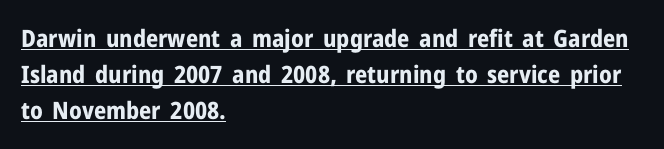
Rendered with straight, roman letterforms. The horizontal fit of the characters is conventional and even. The font is running at its bold setting. These lines are set flush left with a ragged right edge.
